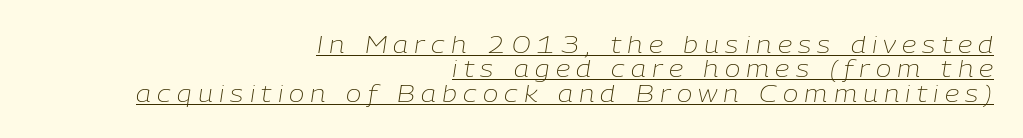
Q: Is the text bold? A: No.
Q: Is the text italic (slanted)? A: Yes, it leans right by about 9 degrees.
Q: Is the text underlined? A: Yes.
Q: How is the paragraph aligned? A: Right-aligned.
Q: Is the spacing between letters normal or unusually wide? A: Unusually wide.
Q: Is the spacing between lines tight, normal or loose? A: Tight.
